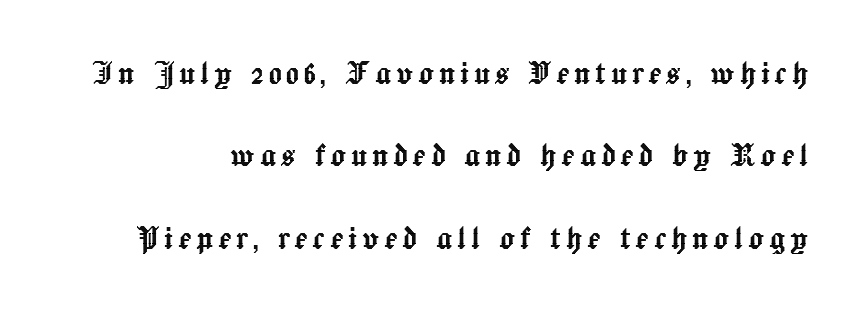
Q: Is the text italic (slanted)? A: No, it is upright.
Q: Is the text underlined? A: No.
Q: Is the spacing between lines tight, normal or loose? A: Loose.
Q: Width (condensed, normal, or wide)? A: Normal.
Q: x-height? A: Medium.
Q: Monospaced? A: No.
